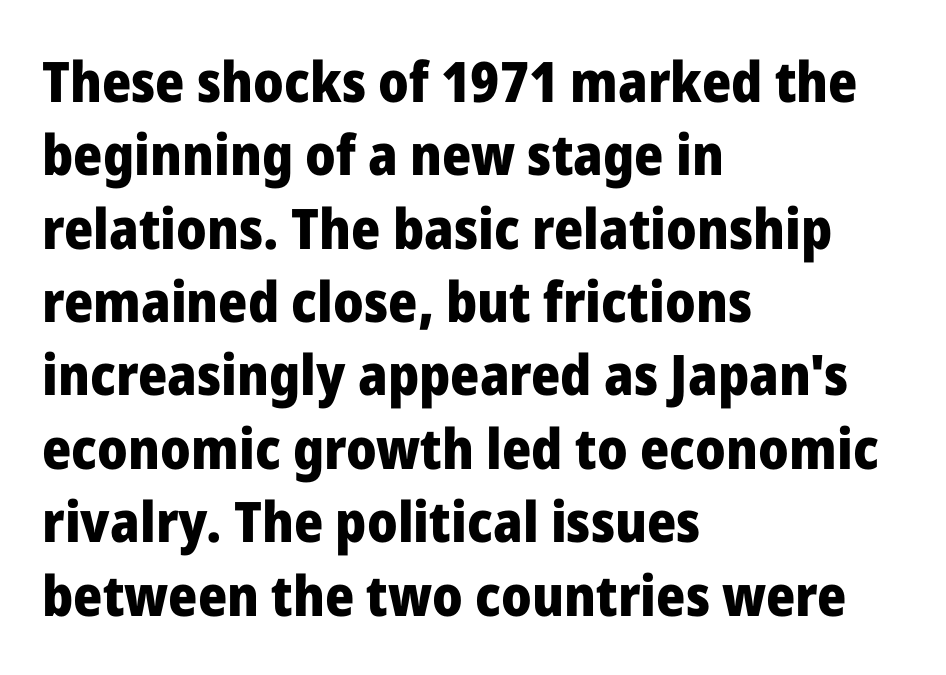
Q: Is the text bold? A: Yes.
Q: Is the text italic (slanted)? A: No, it is upright.
Q: Is the typeface a serif or a sans-serif typeface? A: Sans-serif.
Q: Is the text underlined? A: No.
Q: How is the paragraph aligned? A: Left-aligned.
Q: Is the spacing between letters normal or unusually wide? A: Normal.
Q: Is the spacing between lines tight, normal or loose? A: Normal.
Q: Width (condensed, normal, or wide)? A: Normal.
Q: Stroke contrast? A: Low.
Q: x-height? A: Medium.
Q: Monospaced? A: No.
